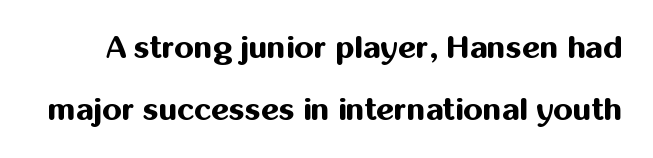
Stroke thickness is high; the sample reads as a true bold. The face used here is proportionally spaced, like ordinary book or web type. The baseline area is clear. Inter-character spacing is left at the font's built-in metrics.
